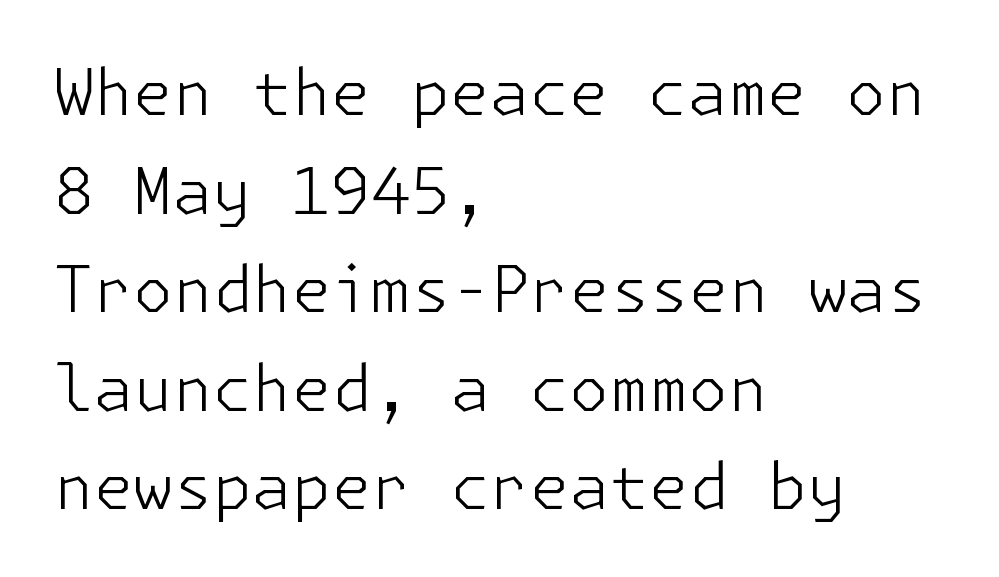
The image shows 64 px light sans-serif type, upright; set left-aligned, normal line spacing (1.54x), normal letter spacing, not underlined; low stroke contrast and a medium x-height.
